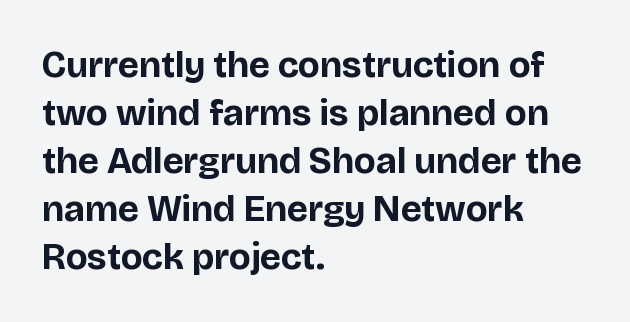
This is the regular roman posture of the typeface. Stroke terminals: plain, sans-serif. What's the leading like? Ordinary, nothing unusual. These lines are set flush left with a ragged right edge. Its strokes are broad and dark, the hallmark of bold type.
